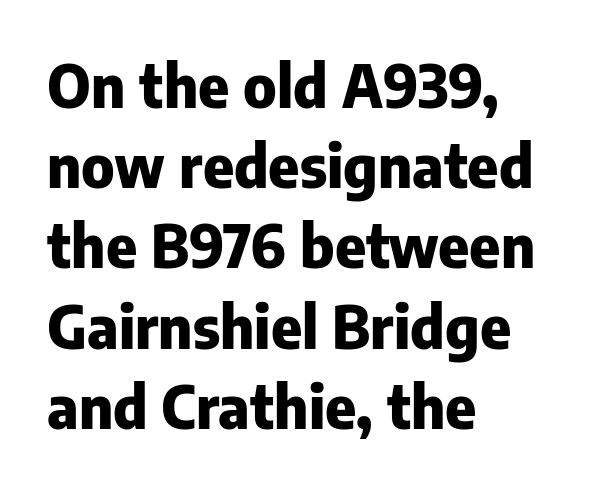
{"serif": "no", "italic": "no", "bold": "yes", "weight": "heavy", "width": "normal", "stroke_contrast": "low", "x_height": "medium", "monospaced": "no", "underline": "no", "align": "left", "line_spacing": "normal", "line_spacing_ratio": 1.36, "letter_spacing": "normal", "letter_spacing_em": 0.0, "glyph_px": 59}
